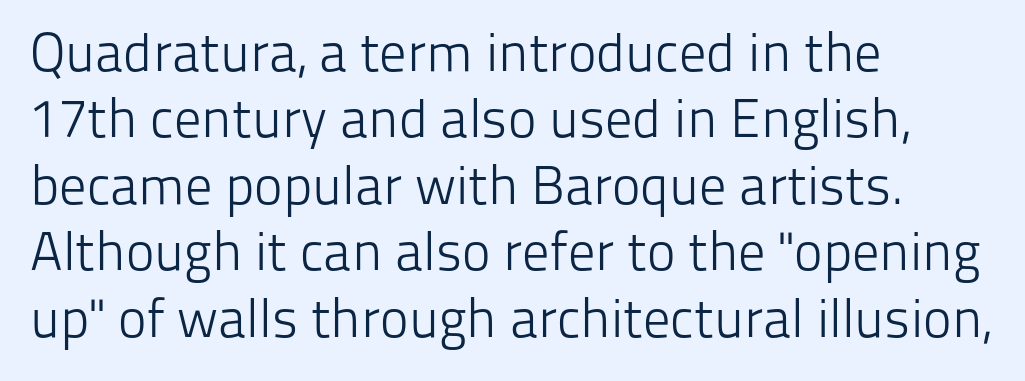
Q: Is the text bold? A: No.
Q: Is the text italic (slanted)? A: No, it is upright.
Q: Is the typeface a serif or a sans-serif typeface? A: Sans-serif.
Q: Is the text underlined? A: No.
Q: How is the paragraph aligned? A: Left-aligned.
Q: Is the spacing between letters normal or unusually wide? A: Normal.
Q: Width (condensed, normal, or wide)? A: Normal.
Q: Stroke contrast? A: Low.
Q: x-height? A: Medium.
Q: Monospaced? A: No.
